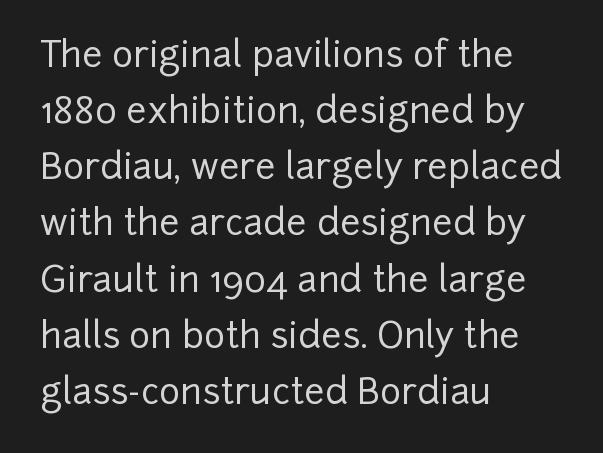
Q: Is the text italic (slanted)? A: No, it is upright.
Q: Is the typeface a serif or a sans-serif typeface? A: Sans-serif.
Q: Is the text underlined? A: No.
Q: How is the paragraph aligned? A: Left-aligned.
Q: Is the spacing between letters normal or unusually wide? A: Normal.
Q: Is the spacing between lines tight, normal or loose? A: Normal.
Q: Width (condensed, normal, or wide)? A: Normal.
Q: Stroke contrast? A: Low.
Q: x-height? A: Medium.
Q: Monospaced? A: No.
